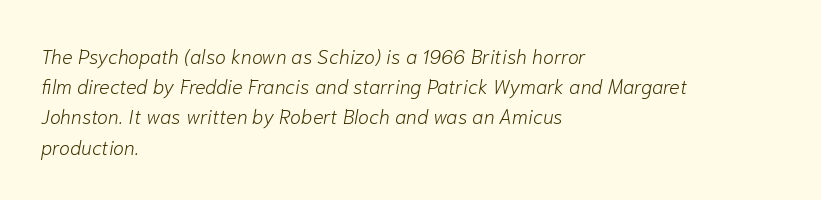
Typeset ragged right — the left edge is the straight one. These lines keep a tight, regular rhythm from letter to letter. Nothing heavy about these letters — not bold at all. Emphasis-style slanted type is in use. The space directly below the letters is spotless.
